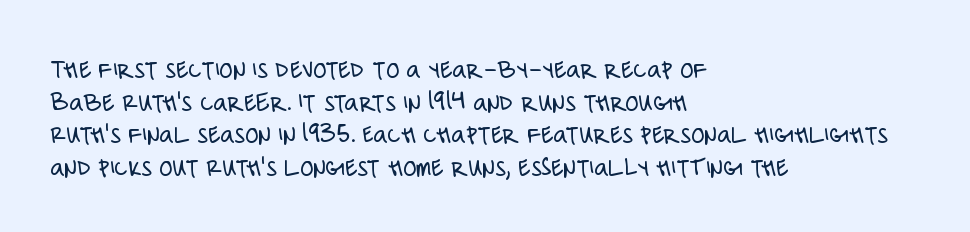
The image shows 27 px text type, upright; set left-aligned, line spacing 1.21x, normal letter spacing, not underlined.
